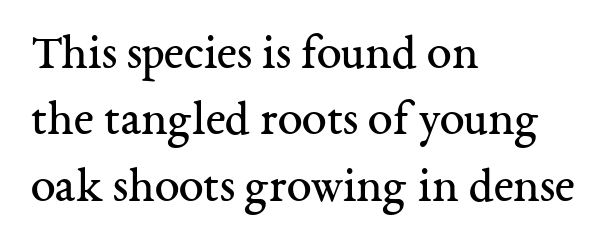
{"serif": "yes", "italic": "no", "bold": "no", "weight": "regular", "width": "normal", "stroke_contrast": "medium", "x_height": "medium", "monospaced": "no", "underline": "no", "align": "left", "line_spacing": "normal", "line_spacing_ratio": 1.33, "letter_spacing": "normal", "letter_spacing_em": 0.0, "glyph_px": 50}
